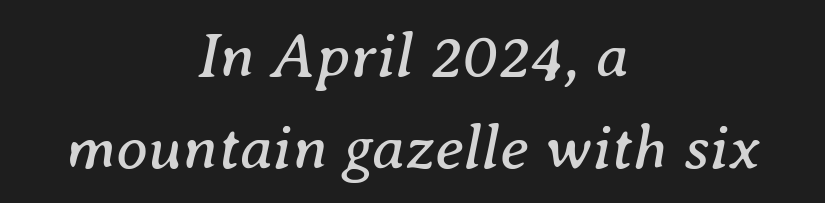
Q: Is the text bold? A: No.
Q: Is the text italic (slanted)? A: Yes, it leans right by about 8 degrees.
Q: Is the typeface a serif or a sans-serif typeface? A: Serif.
Q: Is the text underlined? A: No.
Q: How is the paragraph aligned? A: Centered.
Q: Is the spacing between letters normal or unusually wide? A: Normal.
Q: Is the spacing between lines tight, normal or loose? A: Normal.
Q: Width (condensed, normal, or wide)? A: Normal.
Q: Stroke contrast? A: Medium.
Q: x-height? A: Medium.
Q: Monospaced? A: No.
